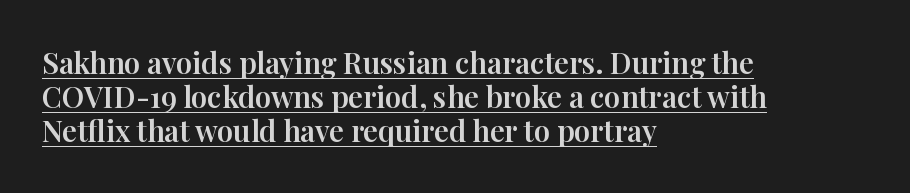
{"serif": "yes", "italic": "no", "width": "normal", "stroke_contrast": "high", "x_height": "medium", "monospaced": "no", "underline": "yes", "align": "left", "line_spacing_ratio": 1.18, "letter_spacing": "normal", "letter_spacing_em": 0.0, "glyph_px": 29}
